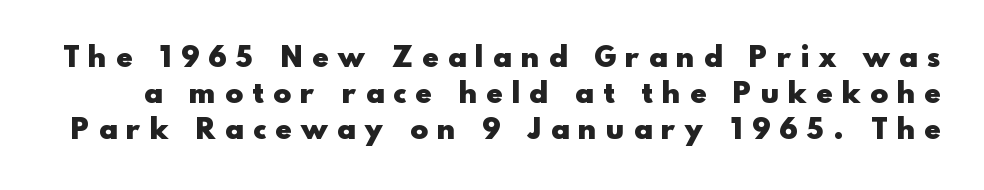
Every stem runs plumb, perpendicular to the baseline. The rendering uses a bold face; every stroke is thick and dark. The baseline area is clear. The tracking jumps out immediately: characters are airy and widely separated. Is this a fixed-width face? No — the glyphs have proportional, varying widths.
